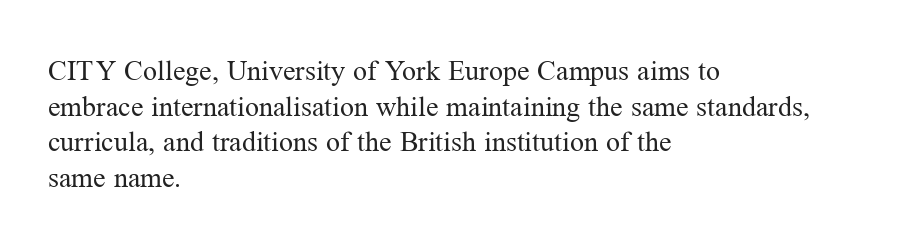
Q: Is the text bold? A: No.
Q: Is the text italic (slanted)? A: No, it is upright.
Q: Is the typeface a serif or a sans-serif typeface? A: Serif.
Q: Is the text underlined? A: No.
Q: How is the paragraph aligned? A: Left-aligned.
Q: Is the spacing between letters normal or unusually wide? A: Normal.
Q: Is the spacing between lines tight, normal or loose? A: Normal.
Q: Width (condensed, normal, or wide)? A: Normal.
Q: Stroke contrast? A: Medium.
Q: x-height? A: Medium.
Q: Monospaced? A: No.
